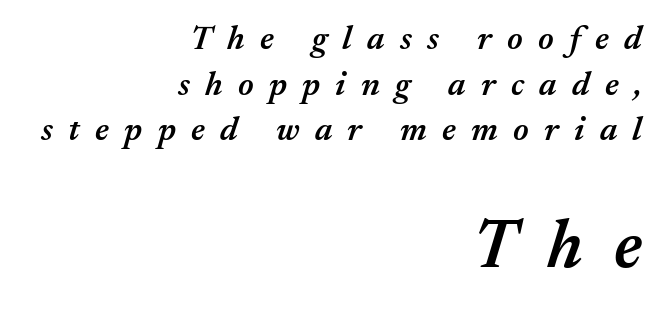
{"italic": "yes", "lean": "right", "slant_degrees": 17, "bold": "semi", "weight": "semibold", "width": "normal", "stroke_contrast": "medium", "x_height": "medium", "monospaced": "no", "underline": "no", "align": "right", "line_spacing": "normal", "line_spacing_ratio": 1.34, "letter_spacing": "wide", "letter_spacing_em": 0.45, "larger_block": "second", "size_ratio": 2.03, "glyph_px": 69}
